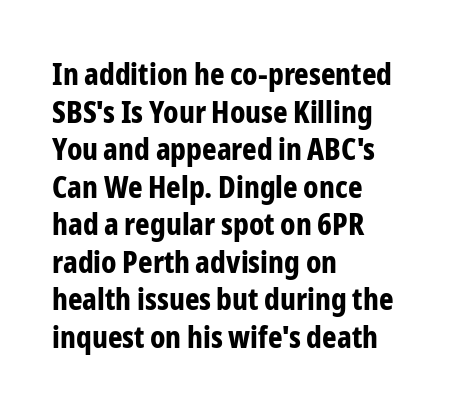
The image shows 31 px bold, condensed sans-serif type, upright; set left-aligned, line spacing 1.21x, normal letter spacing, not underlined; low stroke contrast and a medium x-height.
